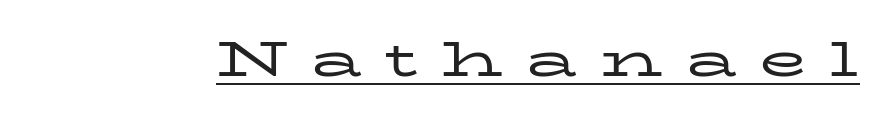
{"serif": "yes", "italic": "no", "bold": "no", "weight": "regular", "width": "wide", "stroke_contrast": "low", "x_height": "medium", "monospaced": "no", "underline": "yes", "letter_spacing": "wide", "letter_spacing_em": 0.47, "glyph_px": 49}
